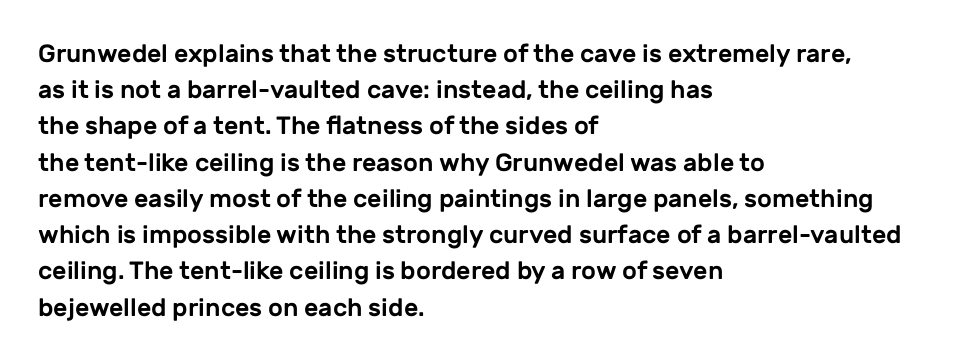
The image shows 25 px text type, upright; set left-aligned, normal line spacing (1.45x), normal letter spacing, not underlined.
